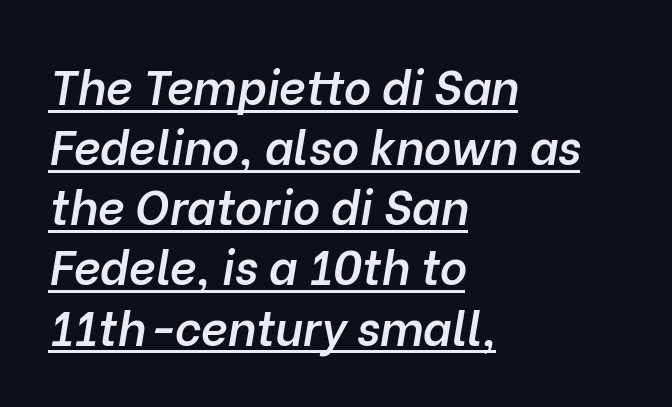
The block of text has a typical density, with ordinary space between rows. The paragraph shown leans on its left margin. These lines carry some extra weight — a demibold, not a full bold. Think of a printed novel: that variable character pitch is what you see here. Each word holds together tightly as a unit, with standard inter-letter gaps. Underline: present.
